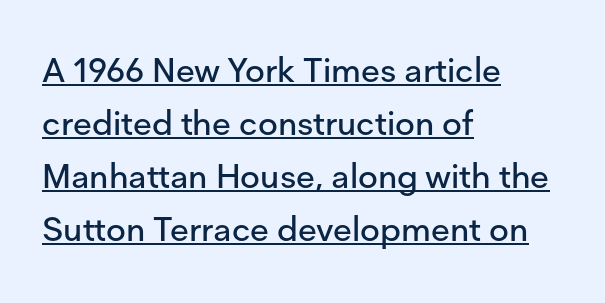
Q: Is the text italic (slanted)? A: No, it is upright.
Q: Is the typeface a serif or a sans-serif typeface? A: Sans-serif.
Q: Is the text underlined? A: Yes.
Q: How is the paragraph aligned? A: Left-aligned.
Q: Is the spacing between letters normal or unusually wide? A: Normal.
Q: Is the spacing between lines tight, normal or loose? A: Normal.
Q: Width (condensed, normal, or wide)? A: Normal.
Q: Stroke contrast? A: Low.
Q: x-height? A: Medium.
Q: Monospaced? A: No.
